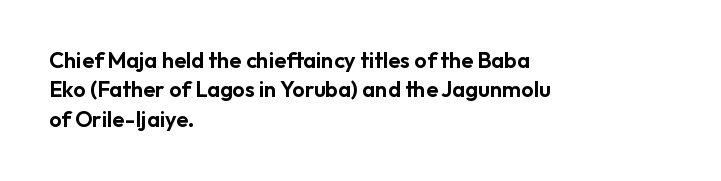
{"italic": "no", "underline": "no", "align": "left", "line_spacing": "normal", "line_spacing_ratio": 1.33, "letter_spacing": "normal", "letter_spacing_em": 0.0, "glyph_px": 22}
